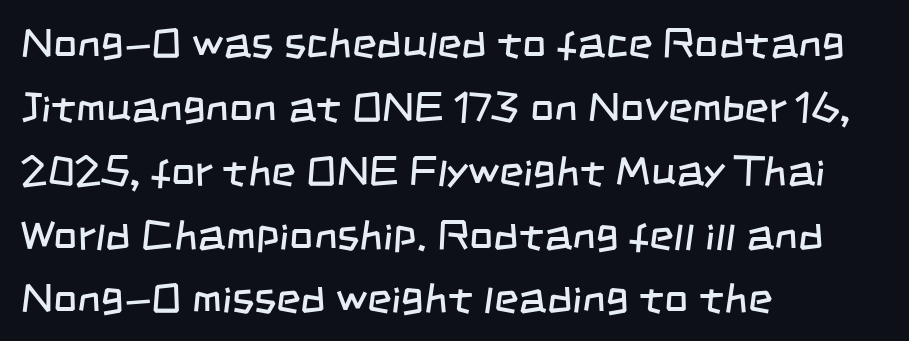
Q: Is the text bold? A: No.
Q: Is the typeface a serif or a sans-serif typeface? A: Sans-serif.
Q: Is the text underlined? A: No.
Q: How is the paragraph aligned? A: Left-aligned.
Q: Is the spacing between letters normal or unusually wide? A: Normal.
Q: Is the spacing between lines tight, normal or loose? A: Normal.
Q: Width (condensed, normal, or wide)? A: Condensed.
Q: Stroke contrast? A: Low.
Q: x-height? A: Large.
Q: Monospaced? A: No.
